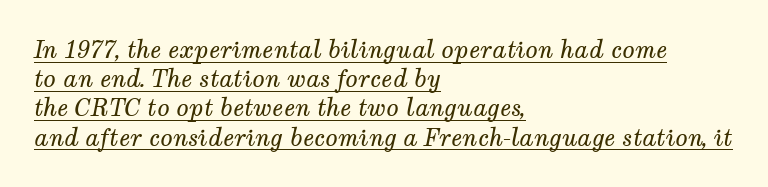
Q: Is the text bold? A: No.
Q: Is the text italic (slanted)? A: Yes, it leans right by about 12 degrees.
Q: Is the text underlined? A: Yes.
Q: How is the paragraph aligned? A: Left-aligned.
Q: Is the spacing between letters normal or unusually wide? A: Normal.
Q: Is the spacing between lines tight, normal or loose? A: Normal.
